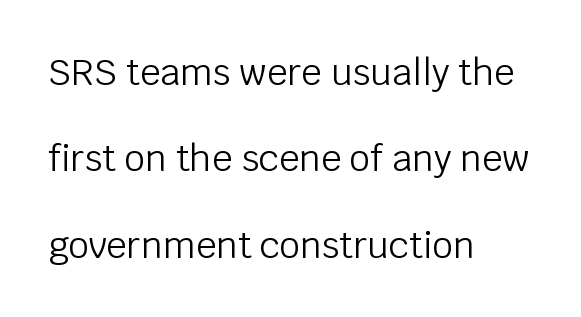
The image shows 36 px light sans-serif type, upright; set left-aligned, loose line spacing (2.4x), normal letter spacing, not underlined; low stroke contrast and a large x-height.
